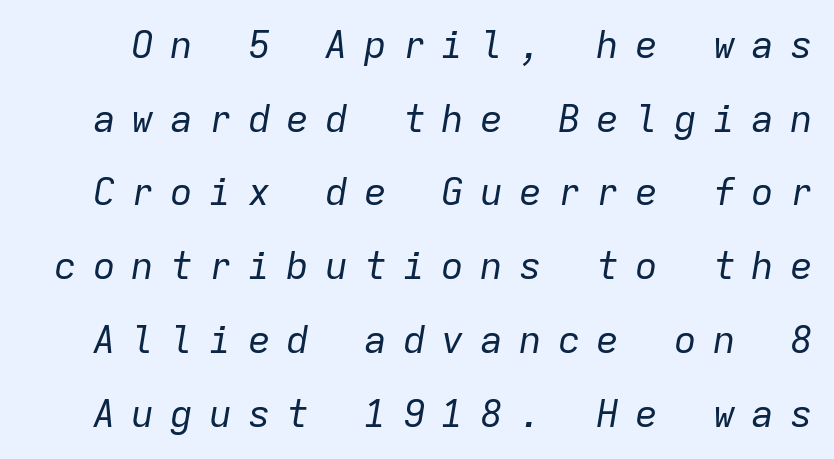
The image shows 38 px regular-weight type, italic (leaning right), monospaced; set loose line spacing (1.94x), unusually wide letter spacing (+0.42 em), not underlined; low stroke contrast and a medium x-height.
